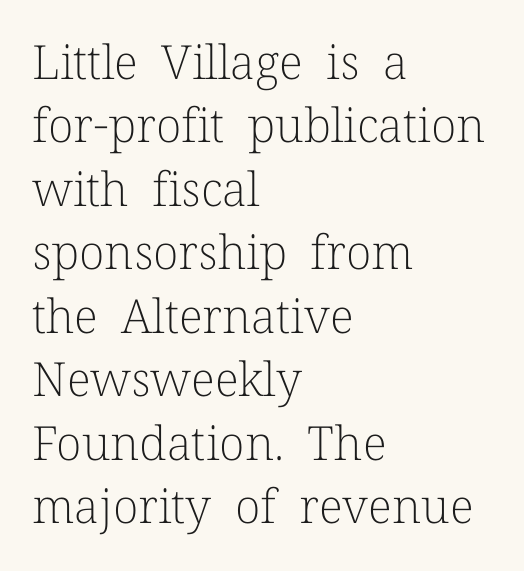
The image shows 47 px light serif type, upright; set left-aligned, normal line spacing (1.35x), normal letter spacing, not underlined; low stroke contrast and a medium x-height.
